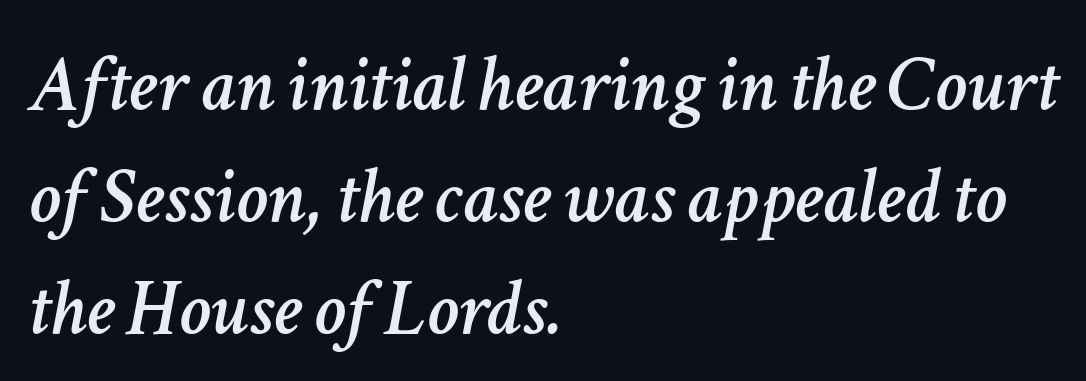
The image shows 80 px text type, italic (leaning right); set left-aligned, normal line spacing (1.4x), normal letter spacing, not underlined; low stroke contrast and a medium x-height.
